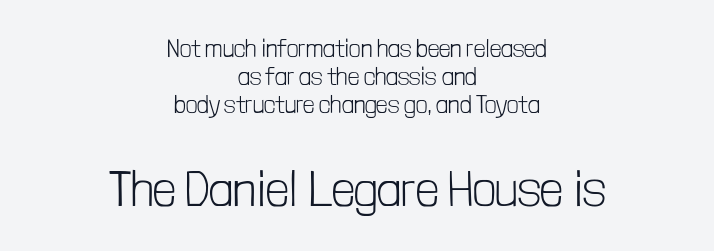
Stroke thickness stays within the range of a standard reading face or lighter. Type style note: lacks serifs. The rendering uses a small line-height, squeezing the rows. A bare baseline throughout the passage. The rendering positions every line midway between the sides. The lettering holds an erect, upright posture throughout.
